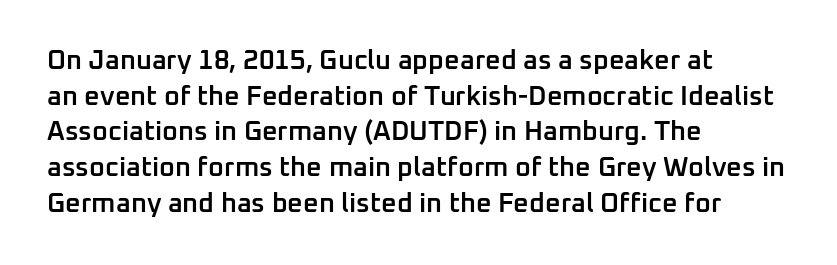
Compared with an ordinary text face, these strokes are moderately heavier — a semibold. The type sits square on the baseline with zero lean. The letters sit at their default tracking, neither squeezed nor spread. A normal amount of white space separates one row of letters from the next.
